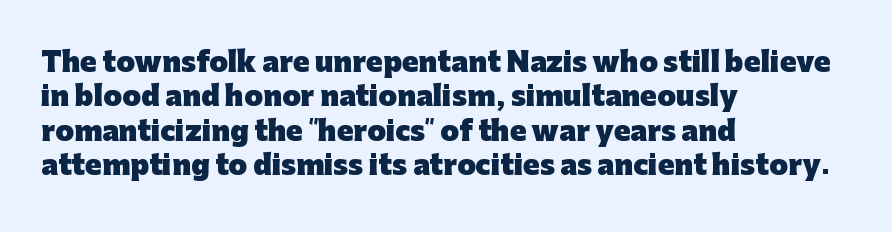
Q: Is the text bold? A: Yes.
Q: Is the text italic (slanted)? A: No, it is upright.
Q: Is the text underlined? A: No.
Q: How is the paragraph aligned? A: Left-aligned.
Q: Is the spacing between letters normal or unusually wide? A: Normal.
Q: Is the spacing between lines tight, normal or loose? A: Normal.
